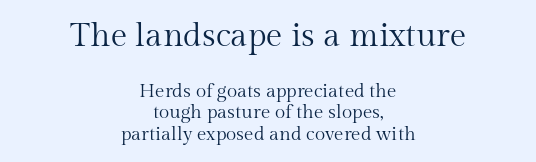
The image shows 33 px regular-weight serif type, upright; set centered, tight line spacing (1.13x), normal letter spacing, not underlined; the first (top) block is 1.74x larger; medium stroke contrast and a medium x-height.
